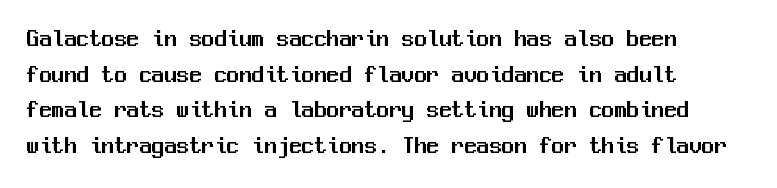
Q: Is the text italic (slanted)? A: No, it is upright.
Q: Is the text underlined? A: No.
Q: How is the paragraph aligned? A: Left-aligned.
Q: Is the spacing between letters normal or unusually wide? A: Normal.
Q: Is the spacing between lines tight, normal or loose? A: Normal.
